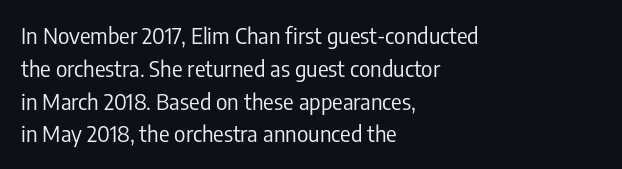
{"italic": "no", "bold": "no", "underline": "no", "align": "left", "line_spacing": "normal", "line_spacing_ratio": 1.49, "letter_spacing": "normal", "letter_spacing_em": 0.0, "glyph_px": 22}
